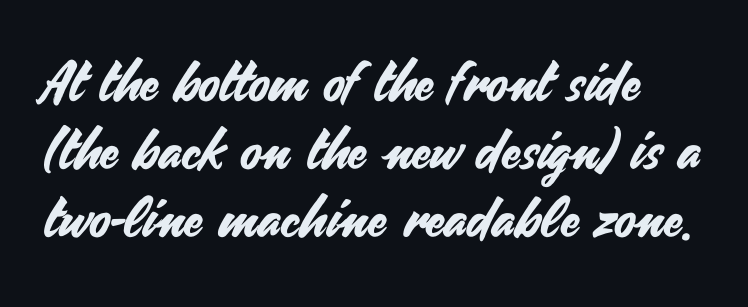
{"serif": "no", "width": "normal", "stroke_contrast": "medium", "x_height": "small", "monospaced": "no", "underline": "no", "line_spacing_ratio": 1.24, "letter_spacing": "normal", "letter_spacing_em": 0.0, "glyph_px": 55}
